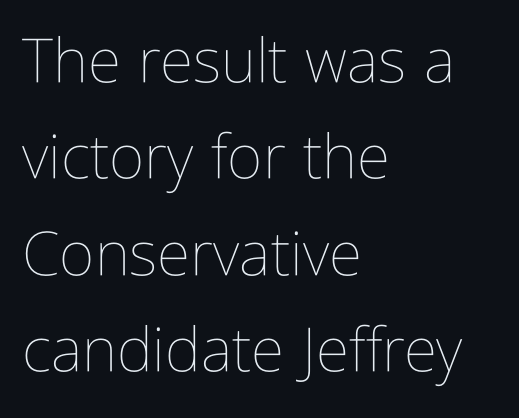
The image shows 61 px thin, condensed type, upright; set left-aligned, normal line spacing (1.58x), normal letter spacing, not underlined; low stroke contrast and a medium x-height.
